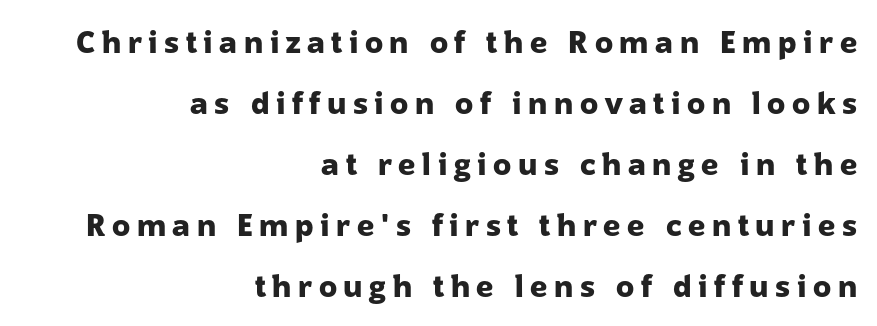
Q: Is the text bold? A: Yes.
Q: Is the text italic (slanted)? A: No, it is upright.
Q: Is the typeface a serif or a sans-serif typeface? A: Sans-serif.
Q: Is the text underlined? A: No.
Q: How is the paragraph aligned? A: Right-aligned.
Q: Is the spacing between letters normal or unusually wide? A: Unusually wide.
Q: Is the spacing between lines tight, normal or loose? A: Loose.
Q: Width (condensed, normal, or wide)? A: Normal.
Q: Stroke contrast? A: Low.
Q: x-height? A: Medium.
Q: Monospaced? A: No.
